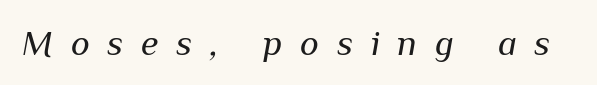
Q: Is the text bold? A: No.
Q: Is the text italic (slanted)? A: Yes, it leans right by about 10 degrees.
Q: Is the text underlined? A: No.
Q: Is the spacing between letters normal or unusually wide? A: Unusually wide.
Q: Width (condensed, normal, or wide)? A: Normal.
Q: Stroke contrast? A: Medium.
Q: x-height? A: Medium.
Q: Monospaced? A: No.
